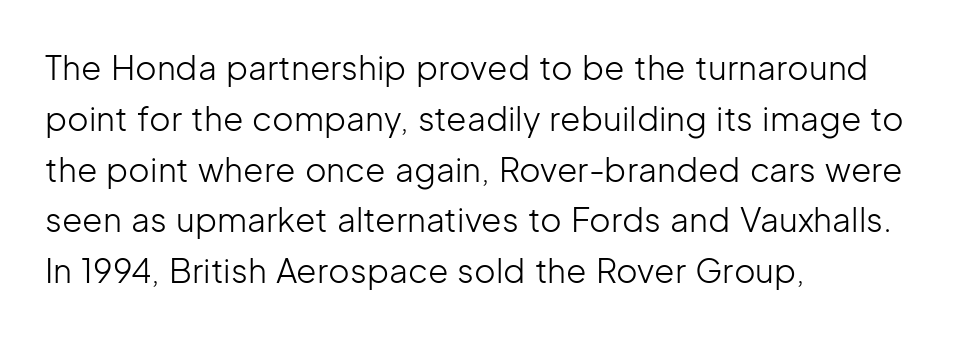
{"serif": "no", "italic": "no", "bold": "no", "weight": "light", "width": "normal", "stroke_contrast": "low", "x_height": "medium", "monospaced": "no", "underline": "no", "align": "left", "line_spacing": "normal", "line_spacing_ratio": 1.54, "letter_spacing": "normal", "letter_spacing_em": 0.0, "glyph_px": 33}
